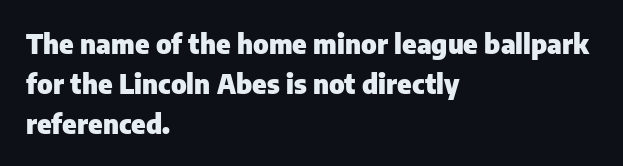
A student would call this left alignment; a typographer would say flush left, rag right. Lines of text with bare space underneath. Does the weight exceed regular? Yes, all the way to bold. Posture: vertical. The rows are spaced the way most documents space them. In terms of letterspacing, this is plain default setting.
